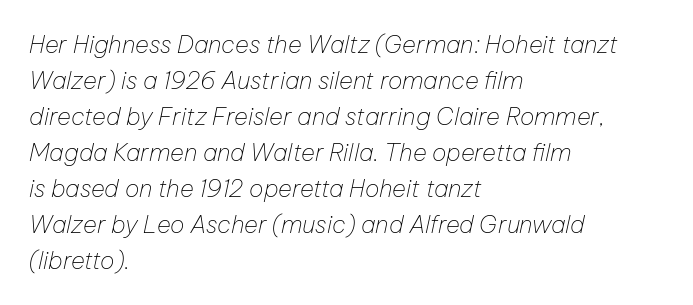
{"italic": "yes", "lean": "right", "slant_degrees": 12, "bold": "no", "underline": "no", "align": "left", "line_spacing": "normal", "line_spacing_ratio": 1.5, "letter_spacing": "normal", "letter_spacing_em": 0.0, "glyph_px": 24}
